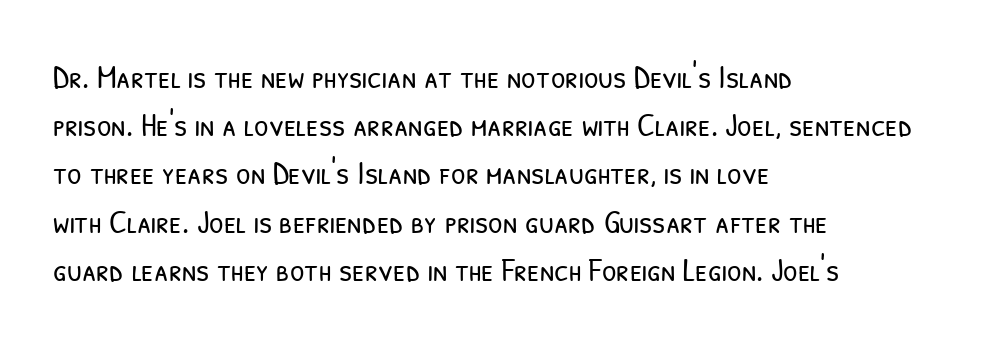
The image shows 33 px light, condensed sans-serif type; set left-aligned, normal line spacing (1.46x), normal letter spacing, not underlined; low stroke contrast and a medium x-height.
